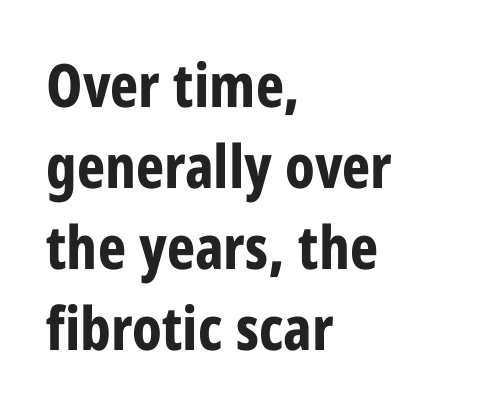
Q: Is the text bold? A: Yes.
Q: Is the text italic (slanted)? A: No, it is upright.
Q: Is the typeface a serif or a sans-serif typeface? A: Sans-serif.
Q: Is the text underlined? A: No.
Q: How is the paragraph aligned? A: Left-aligned.
Q: Is the spacing between letters normal or unusually wide? A: Normal.
Q: Is the spacing between lines tight, normal or loose? A: Normal.
Q: Width (condensed, normal, or wide)? A: Condensed.
Q: Stroke contrast? A: Low.
Q: x-height? A: Large.
Q: Monospaced? A: No.
